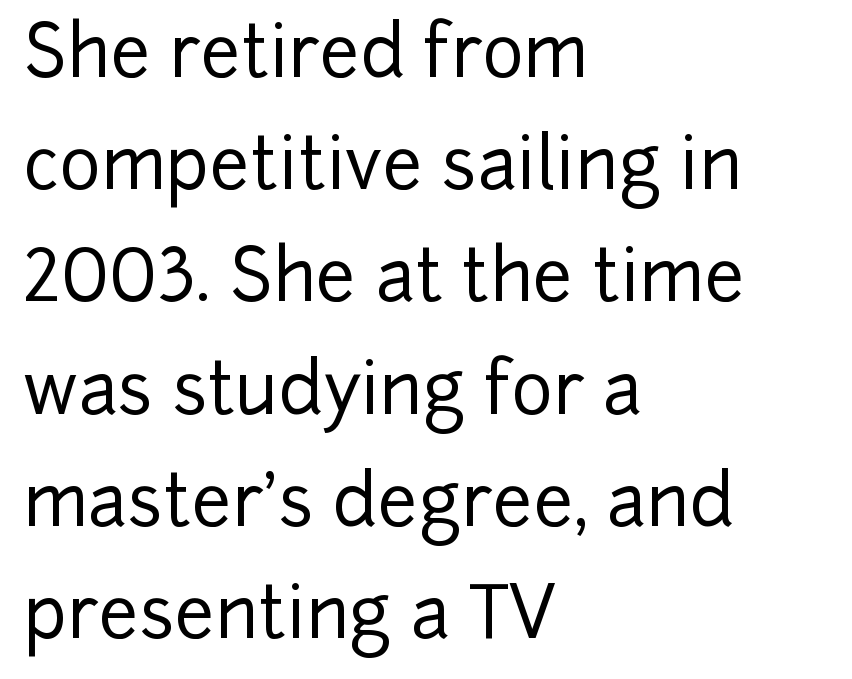
{"serif": "no", "italic": "no", "width": "normal", "stroke_contrast": "low", "x_height": "medium", "monospaced": "no", "underline": "no", "align": "left", "line_spacing": "normal", "line_spacing_ratio": 1.58, "letter_spacing": "normal", "letter_spacing_em": 0.0, "glyph_px": 71}
